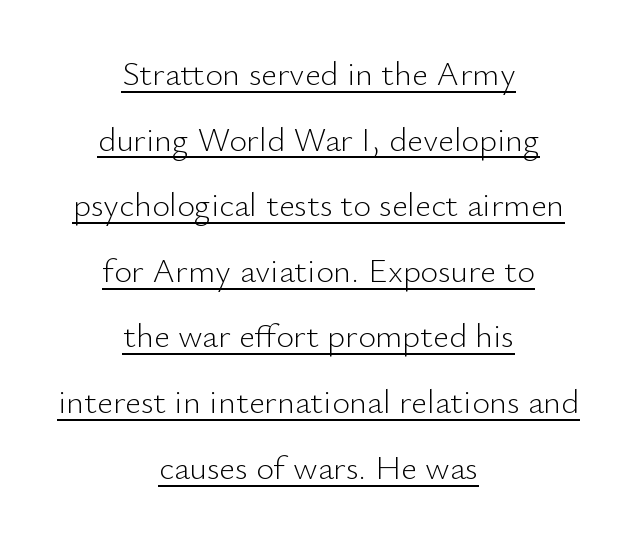
The image shows 34 px light sans-serif type, upright; set centered, loose line spacing (1.93x), normal letter spacing, underlined; low stroke contrast and a small x-height.
